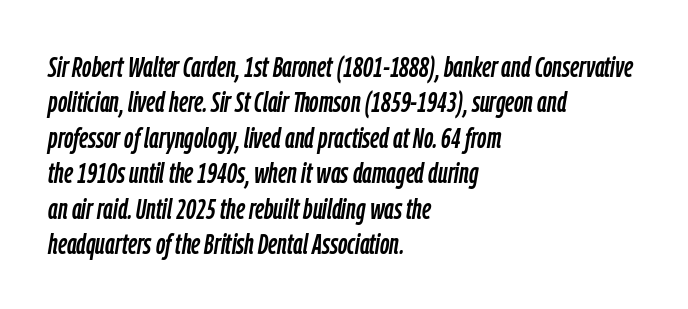
Which margin do the lines hug? The left one — the right edge is uneven. You could not count columns in this text — the font is proportionally spaced. Every character sits at an angle, as italics do. The tracking reads as untouched default to a designer's eye. Lines of text with bare space underneath.
